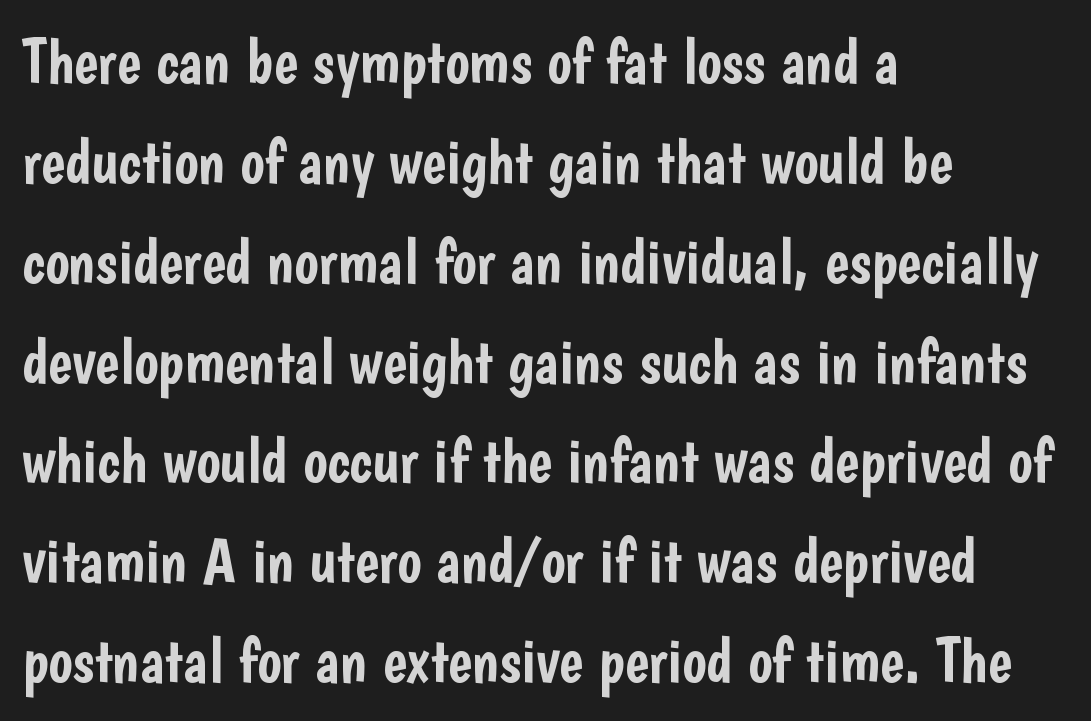
The type family on display is of the sans-serif kind. The space between consecutive lines is moderate. The font's upright variant was chosen for this text. What stands out about the letter spacing? Nothing — it is the standard amount. Do the characters align in a grid? No, the font is proportional. Does the copy run flush right? No — it runs flush left.
